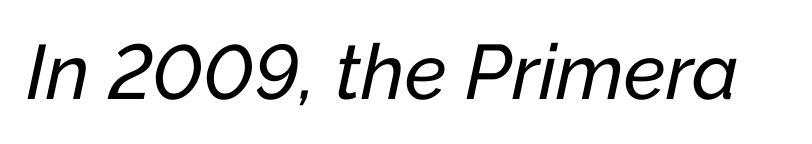
The image shows 77 px text type, italic (leaning right); set normal letter spacing, not underlined; low stroke contrast and a medium x-height.
